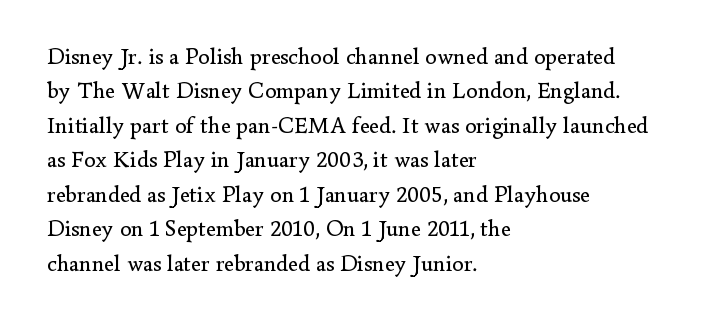
Observe the ordinary spacing: letters are neighbours, not strangers. Only glyphs here, with clear space below each row. Honestly, the row spacing looks completely unremarkable. No letter is thick-stroked: the sample isn't bold.
